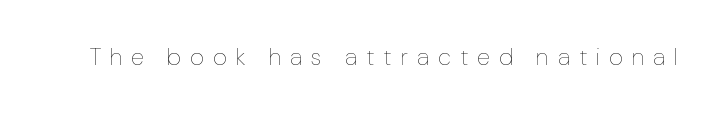
Posture: straight, roman, zero tilt. Quick note: underline off. Tracking value appears strongly positive — letters spread wide. Stems here are at most as thick as an everyday book face.
